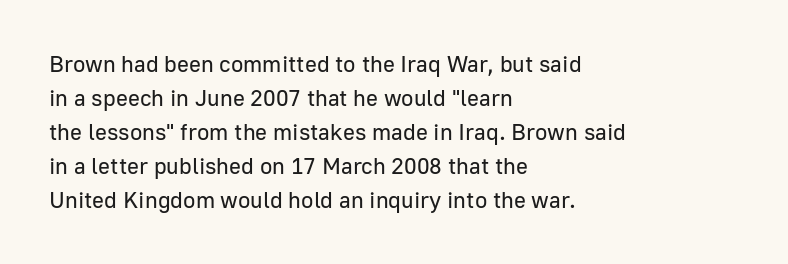
{"italic": "no", "bold": "no", "underline": "no", "align": "left", "line_spacing": "normal", "line_spacing_ratio": 1.48, "letter_spacing": "normal", "letter_spacing_em": 0.0, "glyph_px": 23}
